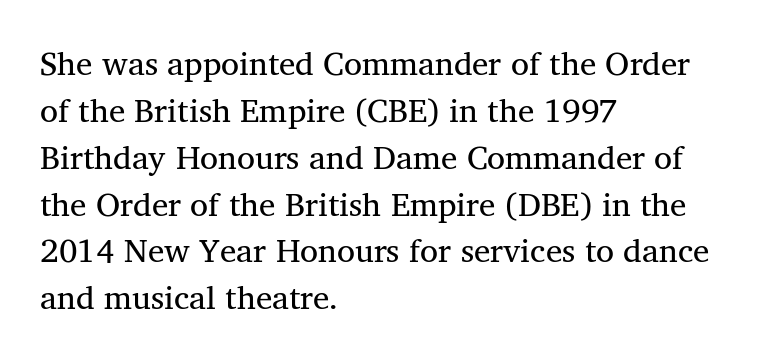
Q: Is the text bold? A: No.
Q: Is the text italic (slanted)? A: No, it is upright.
Q: Is the typeface a serif or a sans-serif typeface? A: Serif.
Q: Is the text underlined? A: No.
Q: How is the paragraph aligned? A: Left-aligned.
Q: Is the spacing between letters normal or unusually wide? A: Normal.
Q: Is the spacing between lines tight, normal or loose? A: Normal.
Q: Width (condensed, normal, or wide)? A: Normal.
Q: Stroke contrast? A: Medium.
Q: x-height? A: Medium.
Q: Monospaced? A: No.
